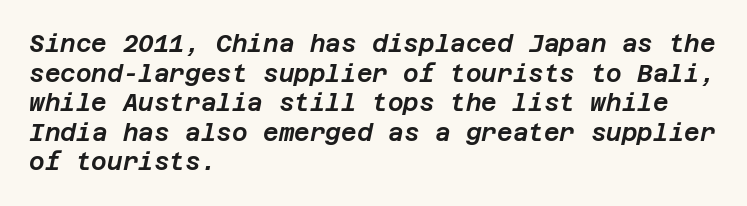
The specimen omits any rule beneath the text block's lines. There's an unmistakable incline to the writing here. The compositor pushed each line to the left boundary. Nothing unusual about the tracking: characters are spaced as the font intends.
